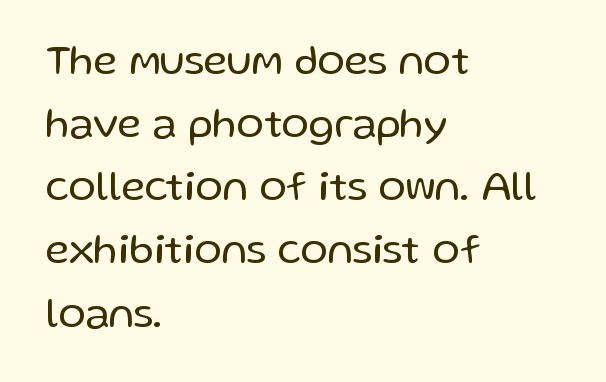
{"serif": "no", "italic": "no", "bold": "no", "weight": "regular", "width": "normal", "stroke_contrast": "low", "x_height": "medium", "monospaced": "no", "underline": "no", "align": "left", "line_spacing": "normal", "line_spacing_ratio": 1.54, "letter_spacing": "normal", "letter_spacing_em": 0.0, "glyph_px": 41}
